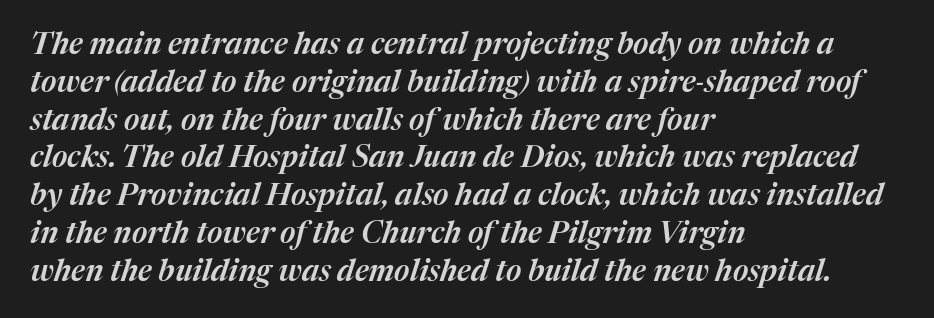
Descenders hang freely into open space. There's an unmistakable incline to the writing here. Each word holds together tightly as a unit, with standard inter-letter gaps. Typeset ragged right — the left edge is the straight one. The passage shown is typed in a proportional face where columns would drift.
